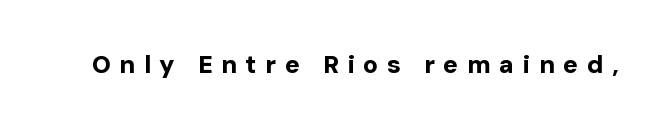
Q: Is the text bold? A: Yes.
Q: Is the text italic (slanted)? A: No, it is upright.
Q: Is the text underlined? A: No.
Q: Is the spacing between letters normal or unusually wide? A: Unusually wide.
